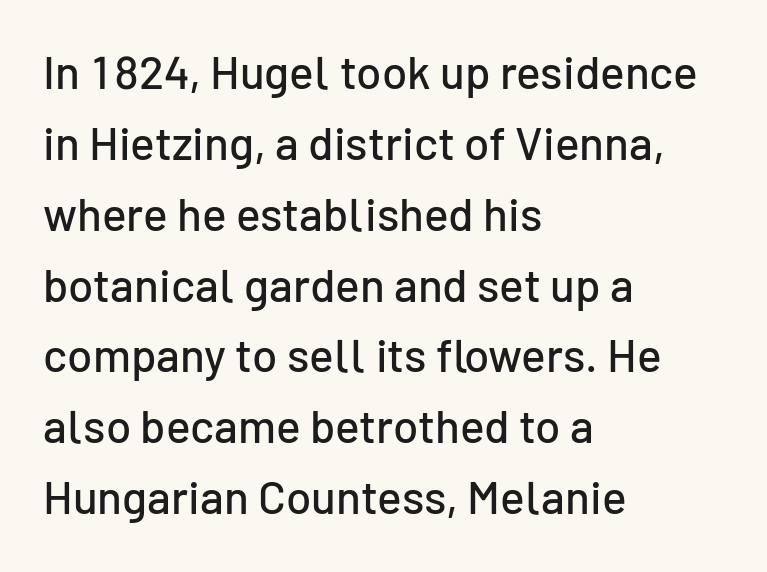
Q: Is the text italic (slanted)? A: No, it is upright.
Q: Is the typeface a serif or a sans-serif typeface? A: Sans-serif.
Q: Is the text underlined? A: No.
Q: How is the paragraph aligned? A: Left-aligned.
Q: Is the spacing between letters normal or unusually wide? A: Normal.
Q: Is the spacing between lines tight, normal or loose? A: Normal.
Q: Width (condensed, normal, or wide)? A: Normal.
Q: Stroke contrast? A: Low.
Q: x-height? A: Medium.
Q: Monospaced? A: No.
